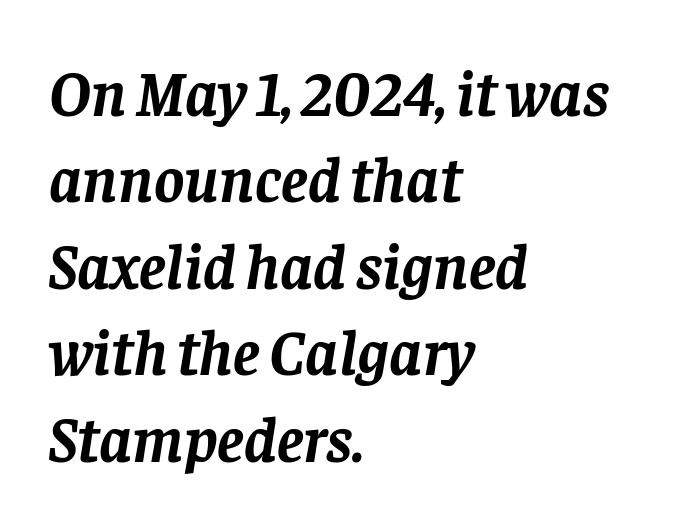
{"serif": "yes", "italic": "yes", "lean": "right", "slant_degrees": 8, "bold": "yes", "weight": "semibold", "width": "normal", "stroke_contrast": "low", "x_height": "large", "monospaced": "no", "underline": "no", "align": "left", "line_spacing": "normal", "line_spacing_ratio": 1.35, "letter_spacing": "normal", "letter_spacing_em": 0.0, "glyph_px": 64}
